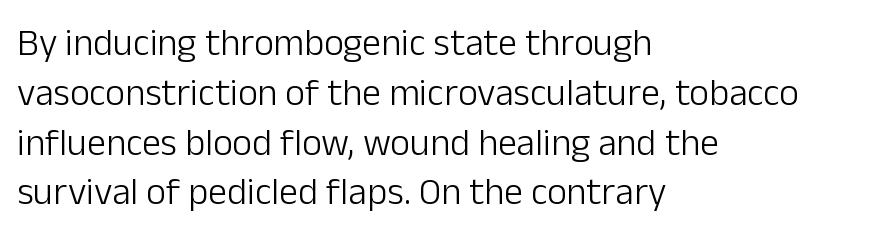
{"serif": "no", "italic": "no", "bold": "no", "weight": "light", "width": "normal", "stroke_contrast": "low", "x_height": "medium", "monospaced": "no", "underline": "no", "align": "left", "line_spacing": "normal", "line_spacing_ratio": 1.31, "letter_spacing": "normal", "letter_spacing_em": 0.0, "glyph_px": 38}
